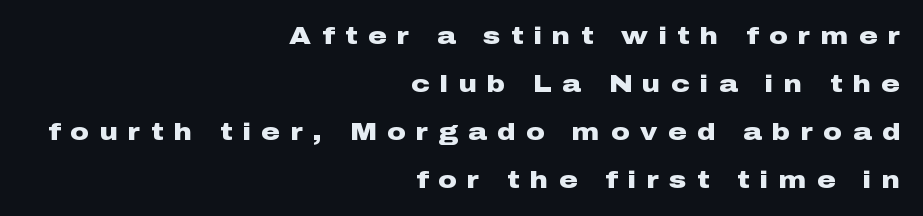
Caption: expanded tracking, letters set apart. Italic: no, the glyphs are upright roman. Alignment: flush right. The specimen omits any rule beneath the text block's lines.
